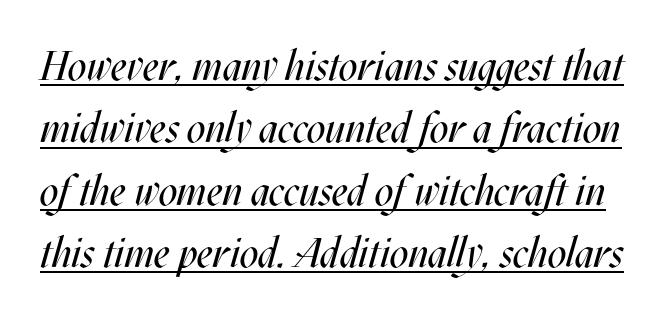
Q: Is the text bold? A: No.
Q: Is the text italic (slanted)? A: Yes, it leans right by about 17 degrees.
Q: Is the text underlined? A: Yes.
Q: Is the spacing between letters normal or unusually wide? A: Normal.
Q: Is the spacing between lines tight, normal or loose? A: Normal.
Q: Width (condensed, normal, or wide)? A: Condensed.
Q: Stroke contrast? A: Medium.
Q: x-height? A: Large.
Q: Monospaced? A: No.
